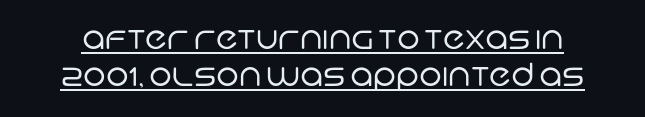
{"serif": "no", "bold": "no", "weight": "regular", "width": "normal", "stroke_contrast": "low", "x_height": "large", "monospaced": "no", "underline": "yes", "line_spacing_ratio": 1.16, "letter_spacing": "normal", "letter_spacing_em": 0.0, "glyph_px": 32}
